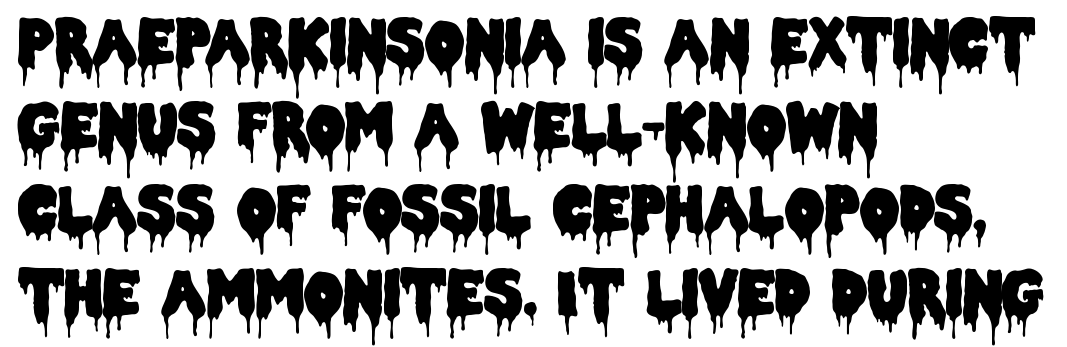
The letters sit at their default tracking, neither squeezed nor spread. Do the characters align in a grid? No, the font is proportional. Regular leading. The passage is arranged the way most books set body copy — flush left. Examine the stroke ends and you'll find no serifs.
